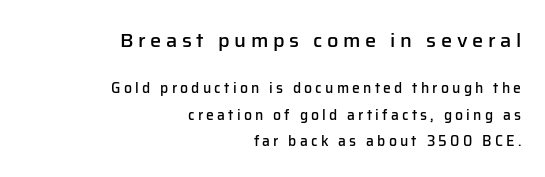
Any mark beneath the type? The region is blank. Compare the two chunks: the upper has the greater cap height. Visually the block forms a straight wall on the right and a jagged coastline on the left. The face used here is rendered with a markedly widened letterfit. No italicization has been applied; the sample stays upright. The strokes are fattened partway — semibold, not bold.
